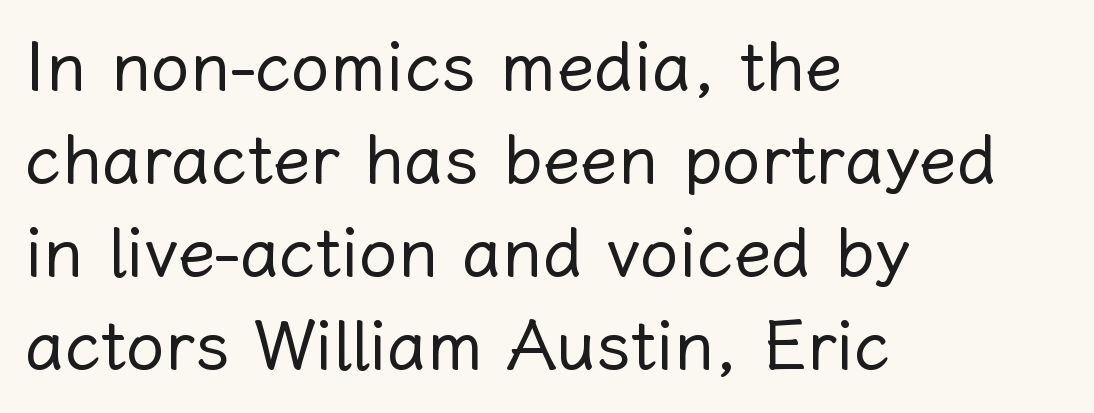
The image shows 69 px regular-weight type, upright; set left-aligned, normal line spacing (1.35x), normal letter spacing, not underlined; low stroke contrast and a medium x-height.
